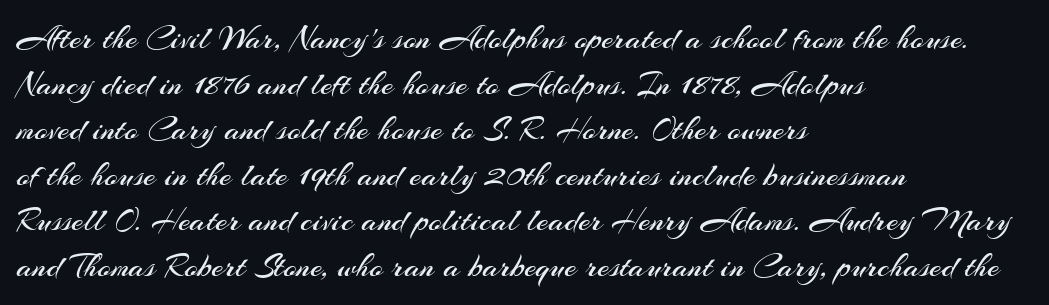
The vertical gap from one line to the next is medium. The letters look calm and open, with moderate or lighter stems. The compositor pushed each line to the left boundary. The letterforms sit shoulder to shoulder at normal distance.
